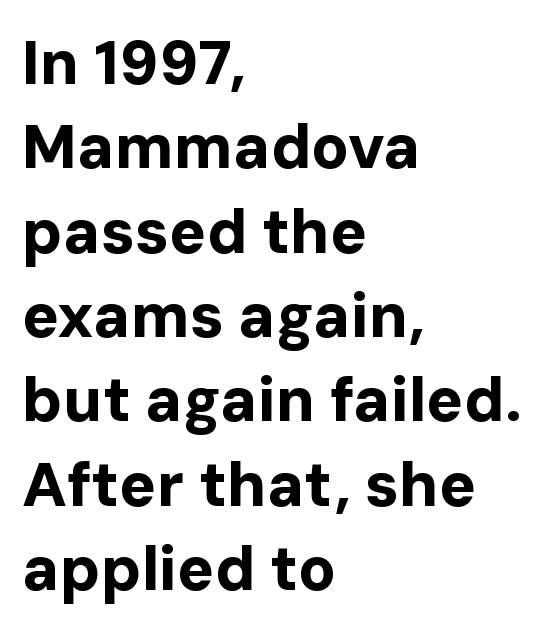
Q: Is the text bold? A: Yes.
Q: Is the text italic (slanted)? A: No, it is upright.
Q: Is the typeface a serif or a sans-serif typeface? A: Sans-serif.
Q: Is the text underlined? A: No.
Q: How is the paragraph aligned? A: Left-aligned.
Q: Is the spacing between letters normal or unusually wide? A: Normal.
Q: Is the spacing between lines tight, normal or loose? A: Normal.
Q: Width (condensed, normal, or wide)? A: Normal.
Q: Stroke contrast? A: Low.
Q: x-height? A: Medium.
Q: Monospaced? A: No.
